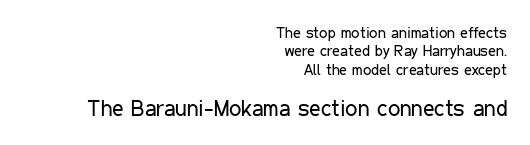
Q: Is the text bold? A: No.
Q: Is the text italic (slanted)? A: No, it is upright.
Q: Is the text underlined? A: No.
Q: How is the paragraph aligned? A: Right-aligned.
Q: Is the spacing between letters normal or unusually wide? A: Normal.
Q: Which block of text is set in a larger size, the first (top) or the second (bottom)? A: The second (bottom) one.
